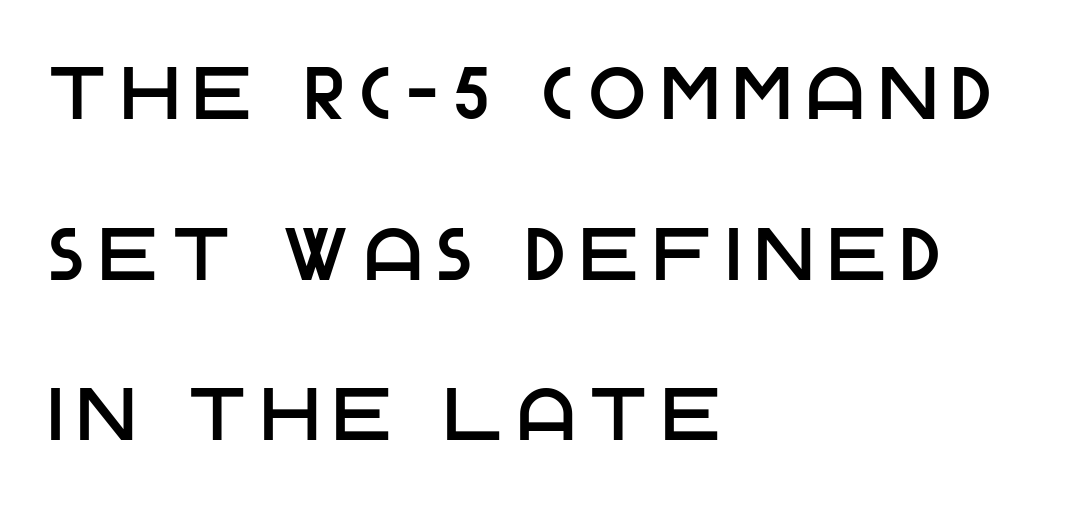
Q: Is the text italic (slanted)? A: No, it is upright.
Q: Is the typeface a serif or a sans-serif typeface? A: Sans-serif.
Q: Is the text underlined? A: No.
Q: How is the paragraph aligned? A: Left-aligned.
Q: Is the spacing between letters normal or unusually wide? A: Unusually wide.
Q: Is the spacing between lines tight, normal or loose? A: Loose.
Q: Width (condensed, normal, or wide)? A: Normal.
Q: Stroke contrast? A: Low.
Q: x-height? A: Large.
Q: Monospaced? A: No.
